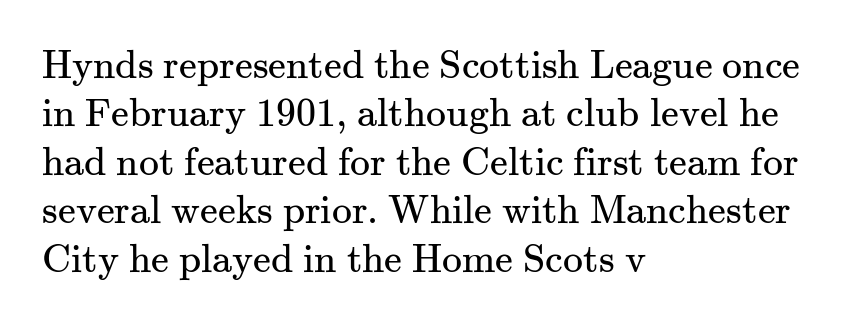
This sample uses plain, unmodified letter spacing. Unmarked baselines from the first word to the last. This sample has the flowing, uneven cadence of proportional lettering. Serif or sans? Serif — the stroke terminals have little feet. Italic: no, the glyphs are upright roman. The rag falls on the right side of this text block.
